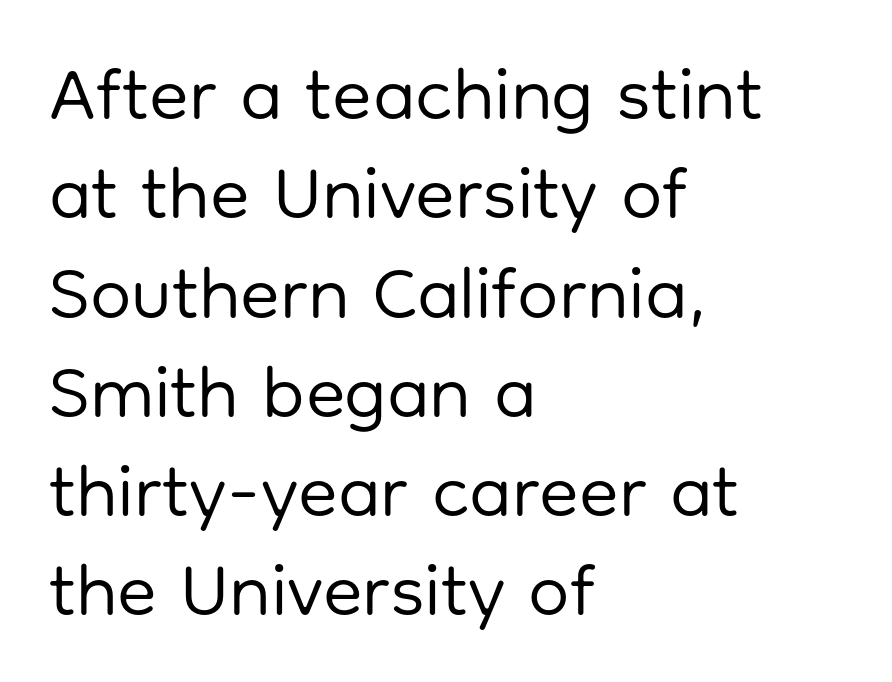
{"serif": "no", "italic": "no", "bold": "no", "weight": "regular", "width": "normal", "stroke_contrast": "low", "x_height": "medium", "monospaced": "no", "underline": "no", "align": "left", "line_spacing": "normal", "line_spacing_ratio": 1.36, "letter_spacing": "normal", "letter_spacing_em": 0.0, "glyph_px": 73}
